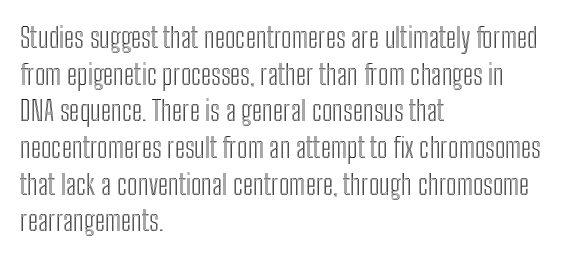
The image shows 28 px condensed type, upright; set left-aligned, normal line spacing (1.31x), normal letter spacing, not underlined; a medium x-height.
